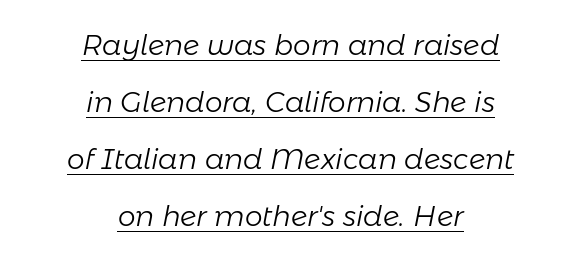
The image shows 28 px light type, italic (leaning right); set centered, loose line spacing (2.03x), normal letter spacing, underlined; low stroke contrast and a medium x-height.
